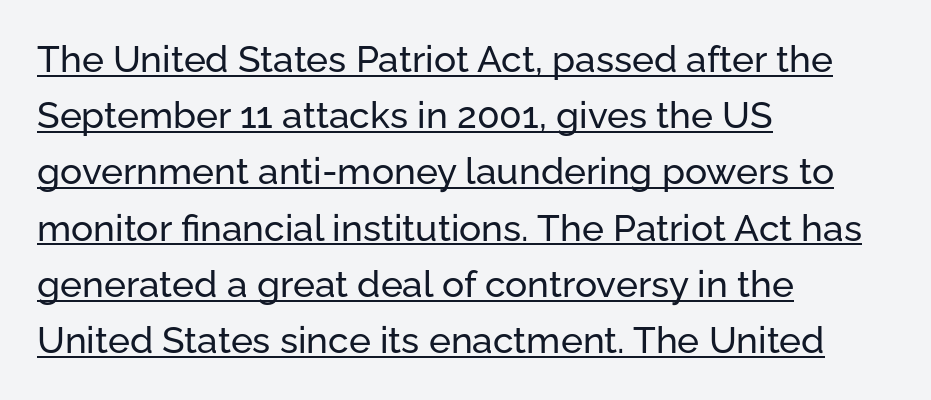
Q: Is the text italic (slanted)? A: No, it is upright.
Q: Is the typeface a serif or a sans-serif typeface? A: Sans-serif.
Q: Is the text underlined? A: Yes.
Q: How is the paragraph aligned? A: Left-aligned.
Q: Is the spacing between letters normal or unusually wide? A: Normal.
Q: Is the spacing between lines tight, normal or loose? A: Normal.
Q: Width (condensed, normal, or wide)? A: Normal.
Q: Stroke contrast? A: Low.
Q: x-height? A: Medium.
Q: Monospaced? A: No.
